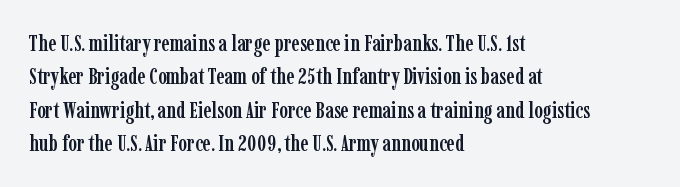
{"italic": "no", "underline": "no", "align": "left", "line_spacing": "normal", "line_spacing_ratio": 1.45, "letter_spacing": "normal", "letter_spacing_em": 0.0, "glyph_px": 23}
